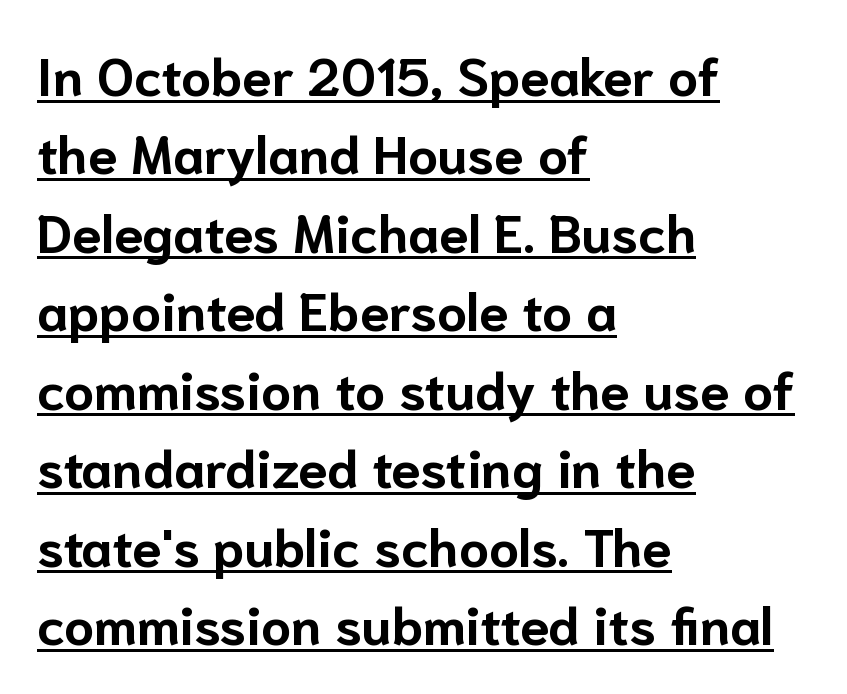
{"serif": "no", "italic": "no", "bold": "yes", "weight": "bold", "width": "normal", "stroke_contrast": "low", "x_height": "medium", "monospaced": "no", "underline": "yes", "align": "left", "line_spacing": "normal", "line_spacing_ratio": 1.48, "letter_spacing": "normal", "letter_spacing_em": 0.0, "glyph_px": 53}
